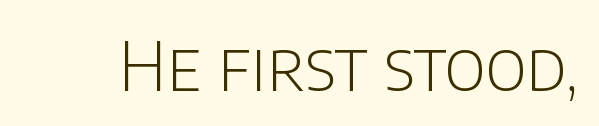
Q: Is the text bold? A: No.
Q: Is the text italic (slanted)? A: No, it is upright.
Q: Is the typeface a serif or a sans-serif typeface? A: Sans-serif.
Q: Is the text underlined? A: No.
Q: Is the spacing between letters normal or unusually wide? A: Normal.
Q: Width (condensed, normal, or wide)? A: Normal.
Q: Stroke contrast? A: Low.
Q: x-height? A: Large.
Q: Monospaced? A: No.
